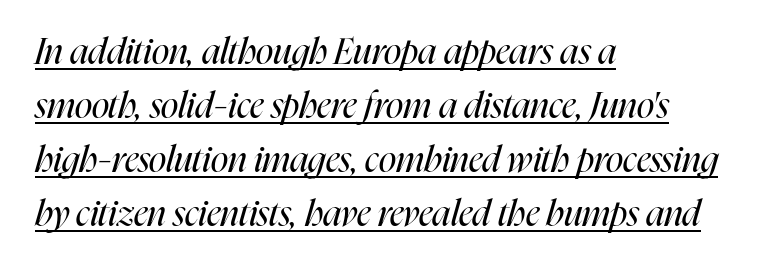
The glyphs look as if they've been sheared to an angle. The passage shown stacks its lines at a standard gap. Visually the block forms a straight wall on the left and a jagged coastline on the right. Looks like regular typesetting: each glyph gets only the width it needs.
